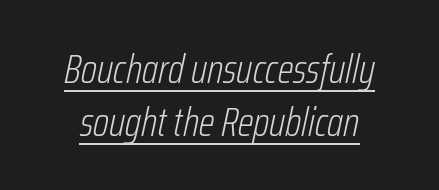
{"italic": "yes", "lean": "right", "slant_degrees": 12, "bold": "no", "weight": "light", "width": "condensed", "stroke_contrast": "low", "x_height": "medium", "monospaced": "no", "underline": "yes", "align": "center", "line_spacing": "normal", "line_spacing_ratio": 1.29, "letter_spacing": "normal", "letter_spacing_em": 0.0, "glyph_px": 41}
